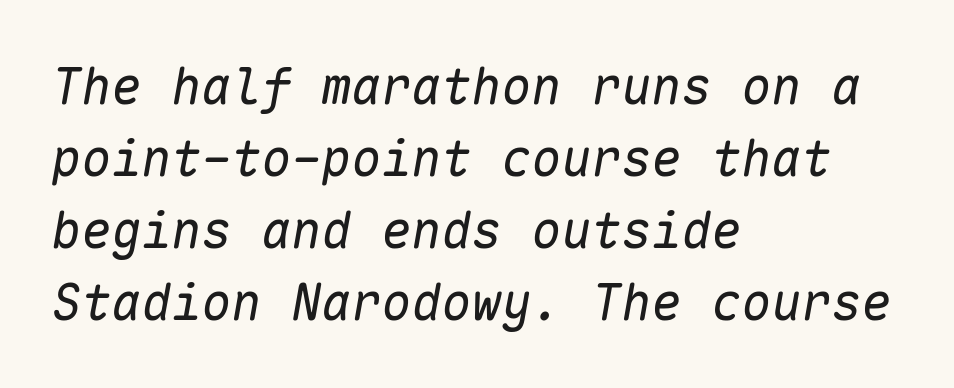
The image shows 50 px regular-weight type, italic (leaning right), monospaced; set left-aligned, normal line spacing (1.44x), normal letter spacing, not underlined; low stroke contrast and a medium x-height.
